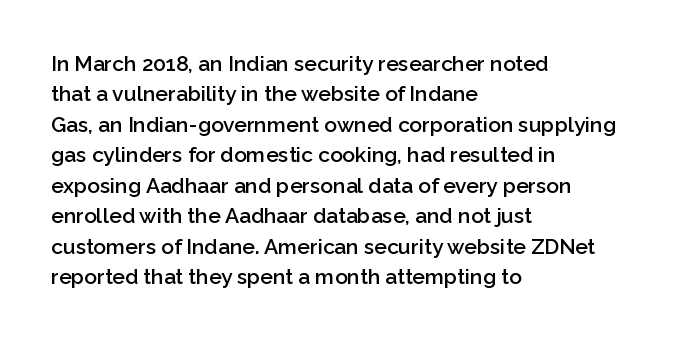
Inter-character spacing is left at the font's built-in metrics. Posture: straight, roman, zero tilt. These lines carry some extra weight — a demibold, not a full bold. The paragraph has a hard left edge and a soft right edge. Regular leading. Decoration check: the copy has no underline.
